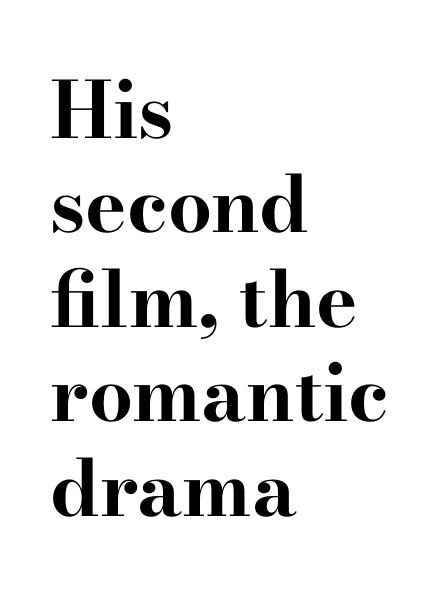
The strip under each line holds only bare page. A typesetter would call this zero additional tracking. The rag falls on the right side of this text block. The text was rendered using a seriffed face with decorative stroke endings. As a designer I'd log this as weight 700, bold. The lettering holds an erect, upright posture throughout.
